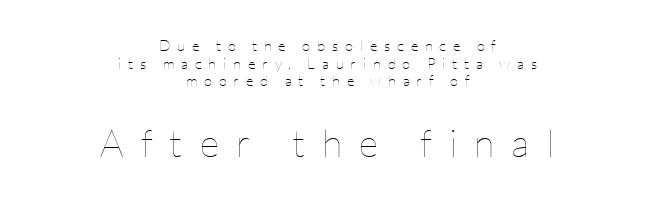
The paragraph shown floats in the horizontal middle. Summary of weight: not heavy and not bold. The following chunk of copy outweighs the initial chunk in type size. The typography opts for an upright posture over an oblique one.
